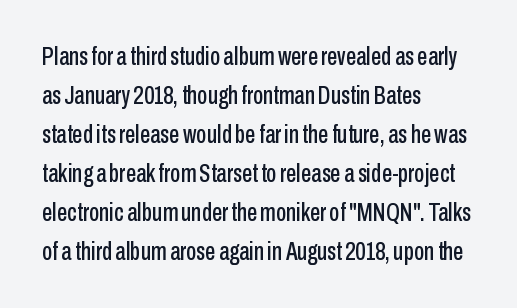
The compositor pushed each line to the left boundary. Every stem runs plumb, perpendicular to the baseline. This sample keeps an unexceptional amount of space between lines. Here the glyphs are tracked normally, forming tight word shapes. Descender tails drop into unmarked territory.
